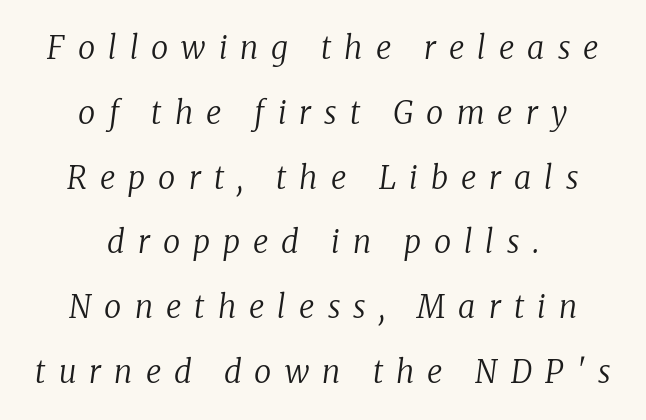
The image shows 31 px regular-weight serif type, italic (leaning right); set centered, loose line spacing (2.09x), unusually wide letter spacing (+0.42 em), not underlined; low stroke contrast and a medium x-height.
